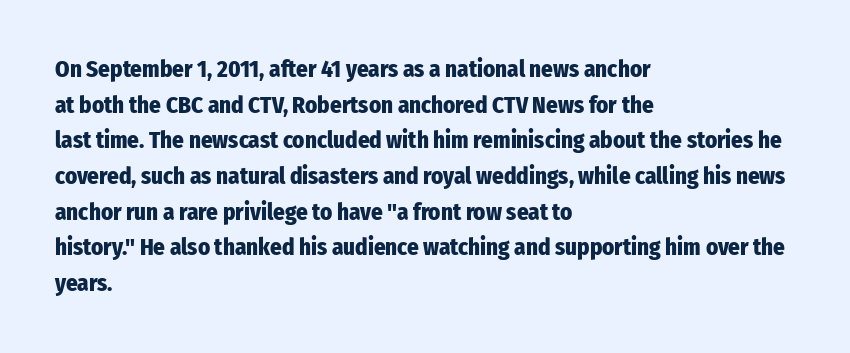
{"italic": "no", "bold": "yes", "underline": "no", "align": "left", "line_spacing": "normal", "line_spacing_ratio": 1.55, "letter_spacing": "normal", "letter_spacing_em": 0.0, "glyph_px": 23}
